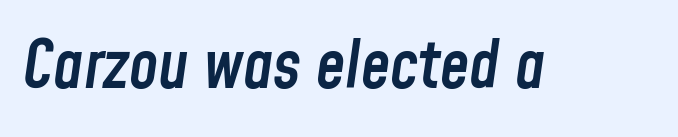
The image shows 66 px semibold, condensed type, italic (leaning right); set normal letter spacing, not underlined; low stroke contrast and a medium x-height.
